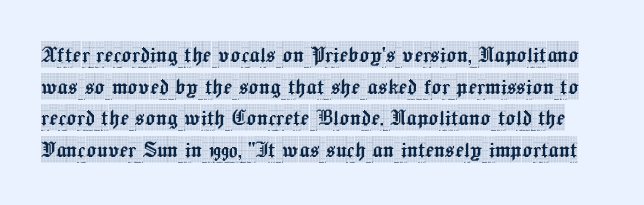
{"italic": "no", "underline": "no", "line_spacing_ratio": 1.22, "letter_spacing": "normal", "letter_spacing_em": 0.0, "glyph_px": 26}
